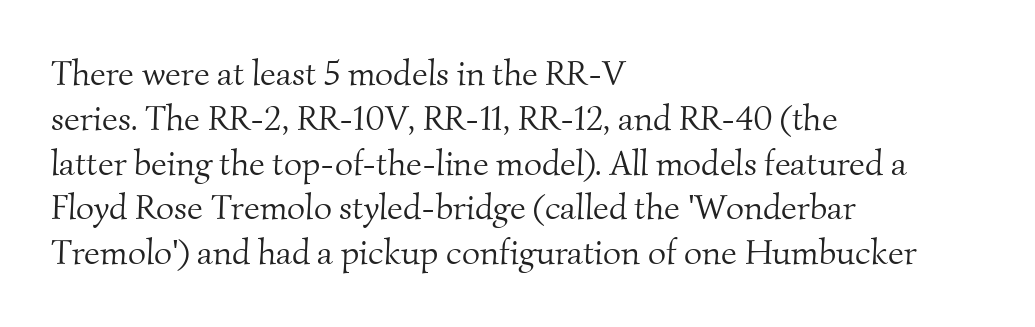
Spacing verdict: proportional, widths tailored to each character. You could call the tracking neutral — neither tight nor loose. Leftover space on each line is placed entirely after the last word. Successive baselines arrive at the customary interval. The space directly below the letters is spotless.
